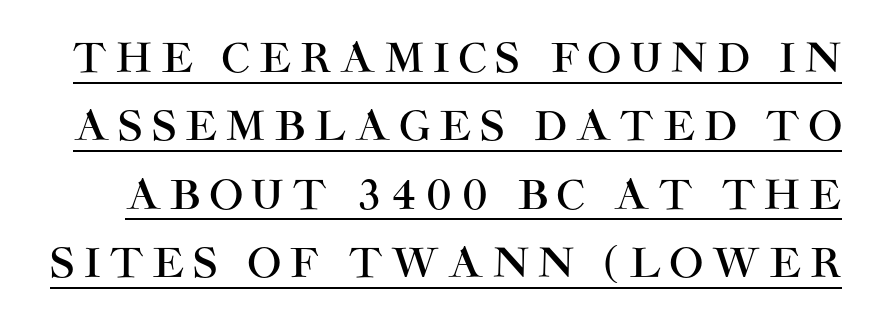
Q: Is the text italic (slanted)? A: No, it is upright.
Q: Is the typeface a serif or a sans-serif typeface? A: Sans-serif.
Q: Is the text underlined? A: Yes.
Q: Is the spacing between letters normal or unusually wide? A: Unusually wide.
Q: Width (condensed, normal, or wide)? A: Normal.
Q: Stroke contrast? A: High.
Q: x-height? A: Large.
Q: Monospaced? A: No.
